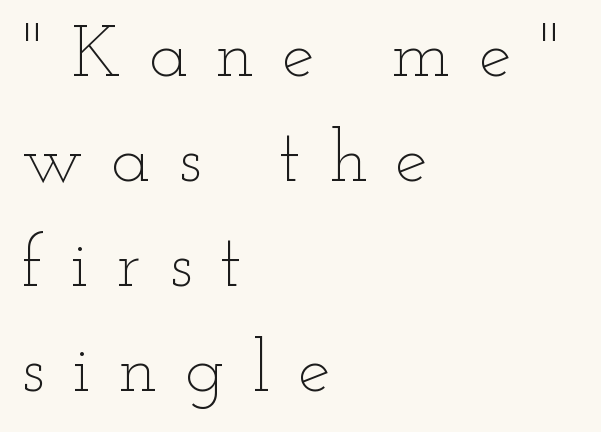
{"italic": "no", "bold": "no", "weight": "thin", "width": "wide", "stroke_contrast": "low", "x_height": "small", "monospaced": "no", "underline": "no", "align": "left", "line_spacing": "normal", "line_spacing_ratio": 1.44, "letter_spacing": "wide", "letter_spacing_em": 0.38, "glyph_px": 73}
